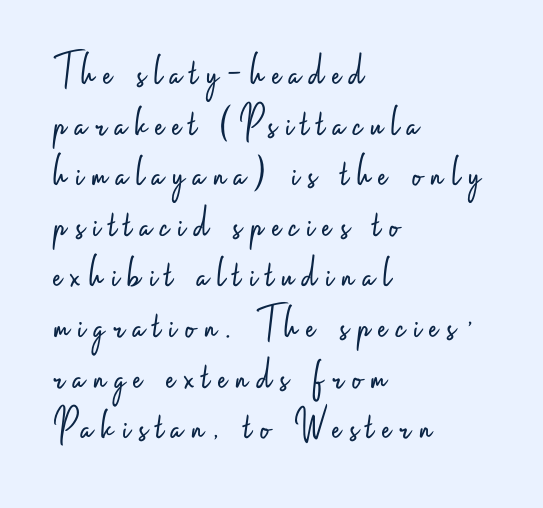
The designer went with a sans here, leaving each stem footless. Vertical spacing — tight. Weight: not bold — regular or lighter. Beneath every word, the page is bare.
